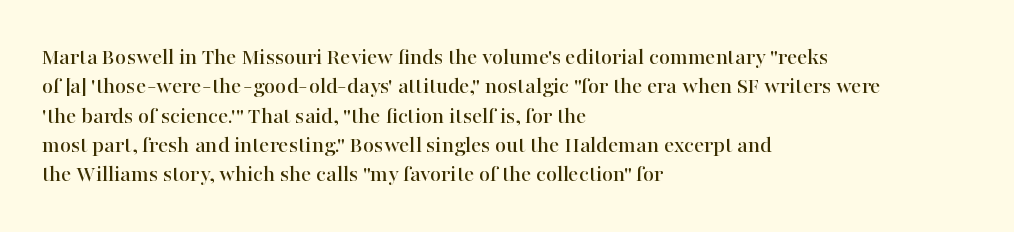
Q: Is the text italic (slanted)? A: No, it is upright.
Q: Is the text underlined? A: No.
Q: How is the paragraph aligned? A: Left-aligned.
Q: Is the spacing between letters normal or unusually wide? A: Normal.
